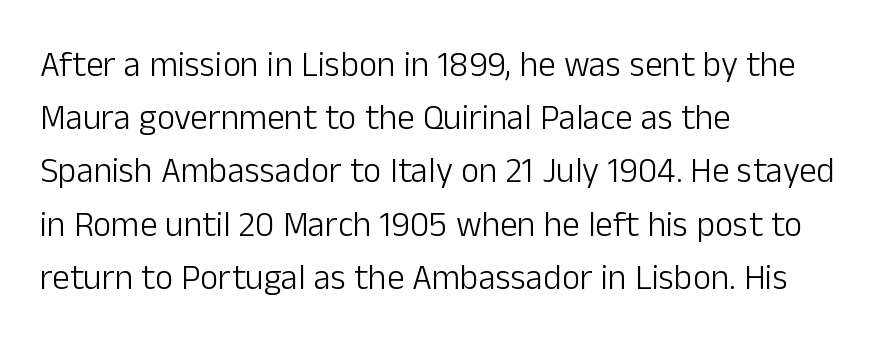
Q: Is the text bold? A: No.
Q: Is the text italic (slanted)? A: No, it is upright.
Q: Is the typeface a serif or a sans-serif typeface? A: Sans-serif.
Q: Is the text underlined? A: No.
Q: How is the paragraph aligned? A: Left-aligned.
Q: Is the spacing between letters normal or unusually wide? A: Normal.
Q: Is the spacing between lines tight, normal or loose? A: Normal.
Q: Width (condensed, normal, or wide)? A: Normal.
Q: Stroke contrast? A: Low.
Q: x-height? A: Medium.
Q: Monospaced? A: No.
